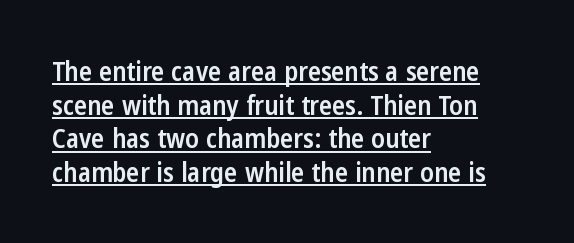
{"italic": "no", "bold": "semi", "underline": "yes", "align": "left", "line_spacing": "normal", "line_spacing_ratio": 1.25, "letter_spacing": "normal", "letter_spacing_em": 0.0, "glyph_px": 27}
